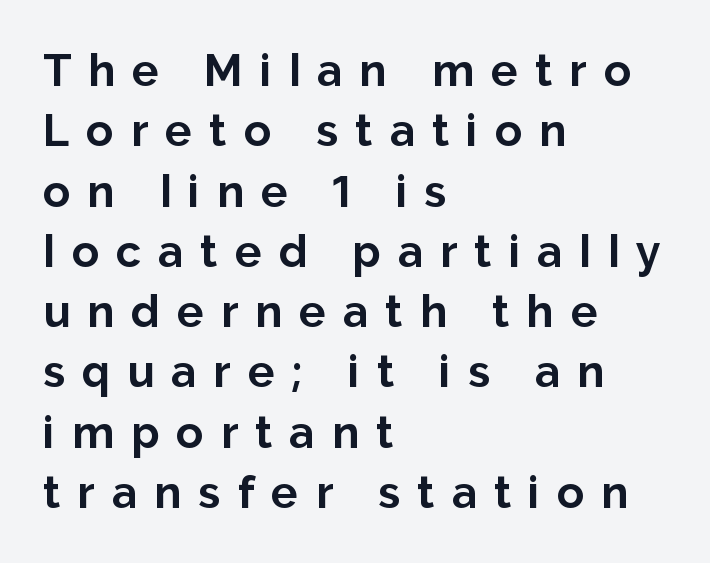
Q: Is the text bold? A: Yes.
Q: Is the text italic (slanted)? A: No, it is upright.
Q: Is the typeface a serif or a sans-serif typeface? A: Sans-serif.
Q: Is the text underlined? A: No.
Q: How is the paragraph aligned? A: Left-aligned.
Q: Is the spacing between letters normal or unusually wide? A: Unusually wide.
Q: Is the spacing between lines tight, normal or loose? A: Normal.
Q: Width (condensed, normal, or wide)? A: Normal.
Q: Stroke contrast? A: Low.
Q: x-height? A: Medium.
Q: Monospaced? A: No.
